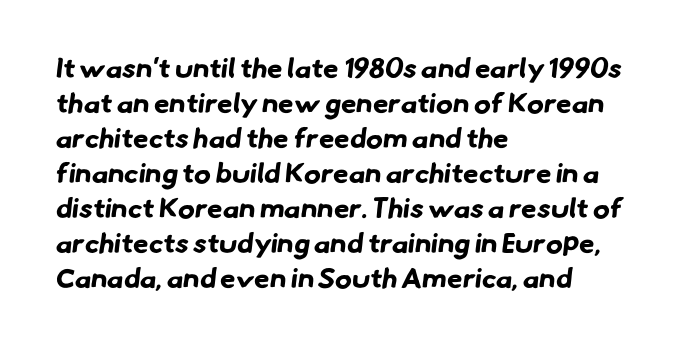
Q: Is the text bold? A: Yes.
Q: Is the typeface a serif or a sans-serif typeface? A: Sans-serif.
Q: Is the text underlined? A: No.
Q: How is the paragraph aligned? A: Left-aligned.
Q: Is the spacing between letters normal or unusually wide? A: Normal.
Q: Is the spacing between lines tight, normal or loose? A: Normal.
Q: Width (condensed, normal, or wide)? A: Normal.
Q: Stroke contrast? A: Low.
Q: x-height? A: Small.
Q: Monospaced? A: No.
